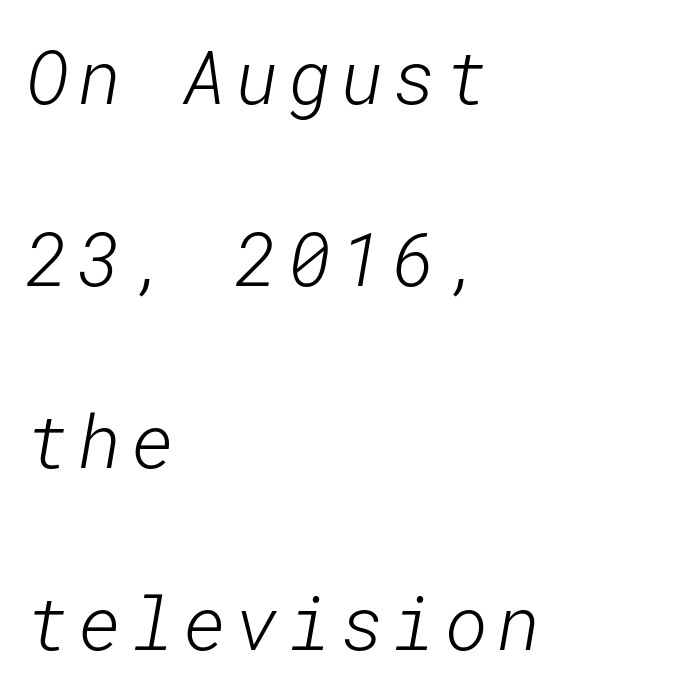
{"serif": "no", "bold": "no", "weight": "light", "width": "normal", "stroke_contrast": "low", "x_height": "medium", "underline": "no", "align": "left", "line_spacing": "loose", "line_spacing_ratio": 2.46, "glyph_px": 74}
